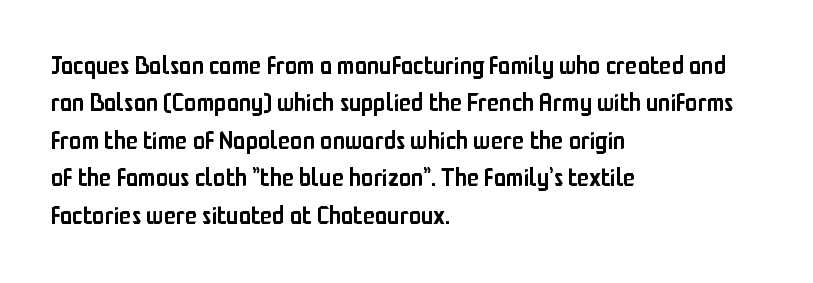
Standard letterfit; no display-style spreading of the glyphs. A bare baseline throughout the passage. Baseline-to-baseline distance is the conventional proportion of letter height. The axis of the letterforms is exactly vertical. The passage shown is semibold, sitting just below true bold. The lines are quadded left.
